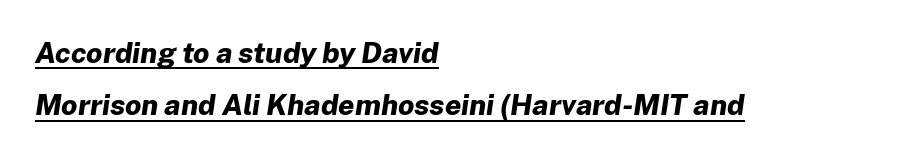
Descenders here cross a horizontal rule under the line. The lettering tilts uniformly, giving the passage an italic look. You could not count columns in this text — the font is proportionally spaced. How heavy is the stroke? Heavy — this is a bold. Default kerning and tracking; the words read as compact shapes.
